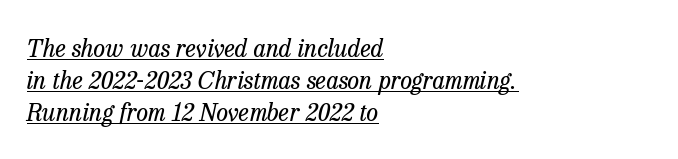
Q: Is the text bold? A: No.
Q: Is the text italic (slanted)? A: Yes, it leans right by about 13 degrees.
Q: Is the text underlined? A: Yes.
Q: How is the paragraph aligned? A: Left-aligned.
Q: Is the spacing between letters normal or unusually wide? A: Normal.
Q: Is the spacing between lines tight, normal or loose? A: Normal.
